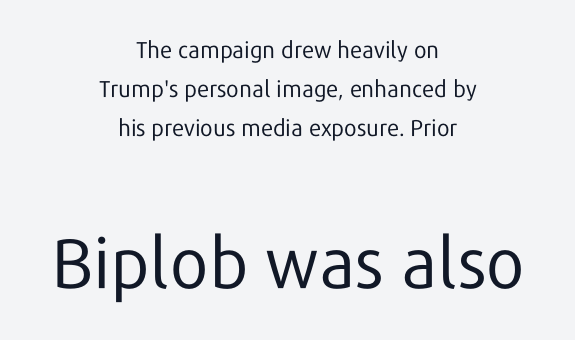
Q: Is the text bold? A: No.
Q: Is the text italic (slanted)? A: No, it is upright.
Q: Is the typeface a serif or a sans-serif typeface? A: Sans-serif.
Q: Is the text underlined? A: No.
Q: How is the paragraph aligned? A: Centered.
Q: Is the spacing between letters normal or unusually wide? A: Normal.
Q: Is the spacing between lines tight, normal or loose? A: Normal.
Q: Which block of text is set in a larger size, the first (top) or the second (bottom)? A: The second (bottom) one.
Q: Width (condensed, normal, or wide)? A: Normal.
Q: Stroke contrast? A: Low.
Q: x-height? A: Medium.
Q: Monospaced? A: No.
